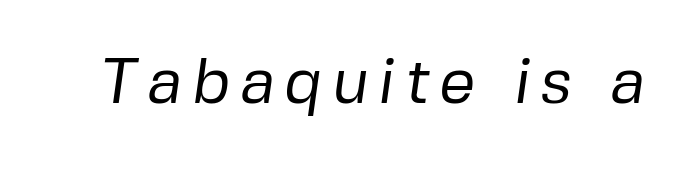
{"serif": "no", "bold": "no", "weight": "regular", "width": "normal", "stroke_contrast": "low", "x_height": "medium", "monospaced": "no", "underline": "no", "glyph_px": 64}
